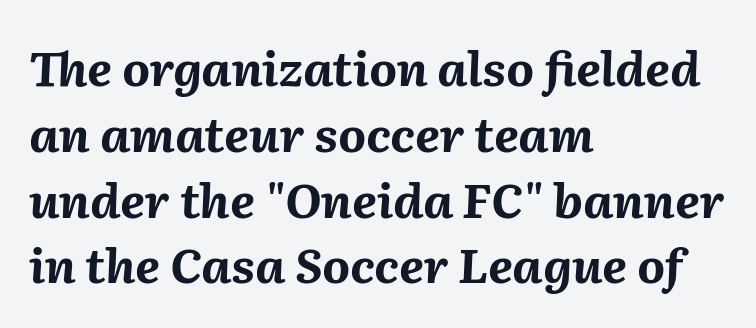
The image shows 48 px bold type, italic (leaning right); set left-aligned, normal line spacing (1.37x), normal letter spacing, not underlined; medium stroke contrast and a medium x-height.
